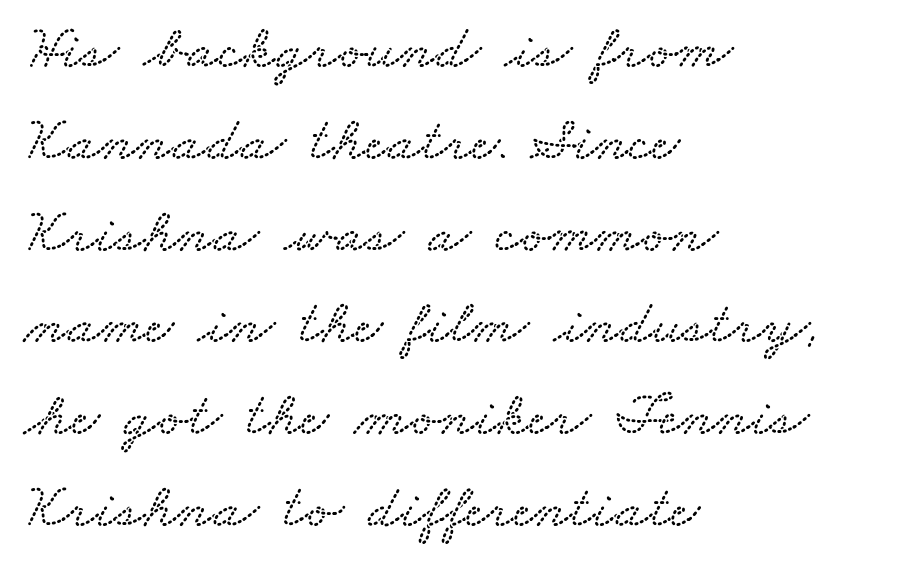
{"width": "wide", "stroke_contrast": "low", "x_height": "small", "monospaced": "no", "underline": "no", "align": "left", "line_spacing": "normal", "line_spacing_ratio": 1.48, "letter_spacing": "normal", "letter_spacing_em": 0.0, "glyph_px": 62}
